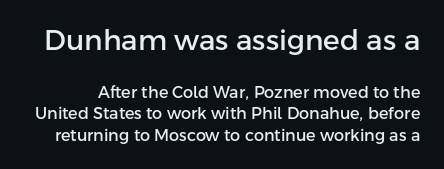
Is this a fixed-width face? No — the glyphs have proportional, varying widths. The font family rendered here belongs to the sans-serif group. Whoever set this chose a conventional vertical rhythm. This sample uses plain, unmodified letter spacing. Posture: vertical.
